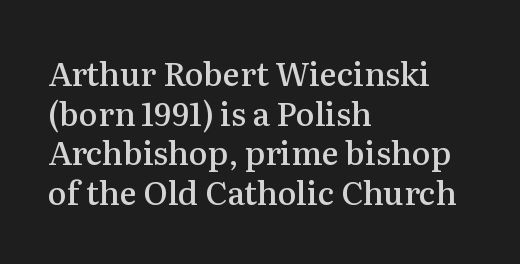
Is this a fixed-width face? No — the glyphs have proportional, varying widths. Words float on clear page, feet unadorned. The passage shown is typeset with a serif family. Inter-character spacing is left at the font's built-in metrics.
